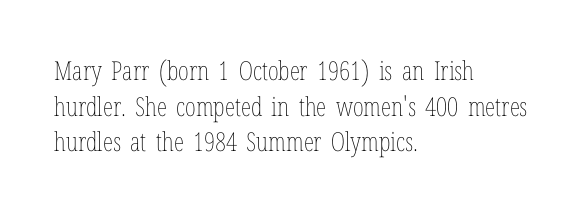
{"italic": "no", "bold": "no", "underline": "no", "align": "left", "line_spacing": "normal", "line_spacing_ratio": 1.37, "letter_spacing": "normal", "letter_spacing_em": 0.0, "glyph_px": 26}
